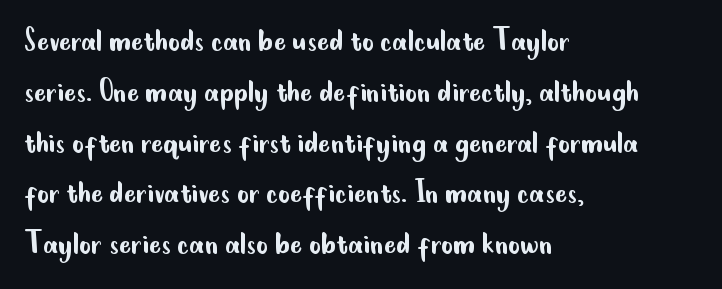
{"serif": "no", "italic": "no", "bold": "no", "weight": "regular", "width": "condensed", "stroke_contrast": "low", "x_height": "small", "monospaced": "no", "underline": "no", "align": "left", "line_spacing": "normal", "line_spacing_ratio": 1.41, "letter_spacing": "normal", "letter_spacing_em": 0.0, "glyph_px": 36}
